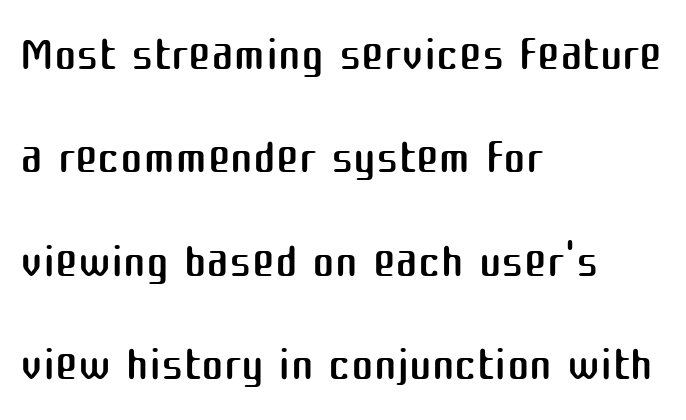
Q: Is the text bold? A: No.
Q: Is the text italic (slanted)? A: No, it is upright.
Q: Is the typeface a serif or a sans-serif typeface? A: Sans-serif.
Q: Is the text underlined? A: No.
Q: How is the paragraph aligned? A: Left-aligned.
Q: Is the spacing between letters normal or unusually wide? A: Normal.
Q: Is the spacing between lines tight, normal or loose? A: Normal.
Q: Width (condensed, normal, or wide)? A: Normal.
Q: Stroke contrast? A: Medium.
Q: x-height? A: Medium.
Q: Monospaced? A: No.
